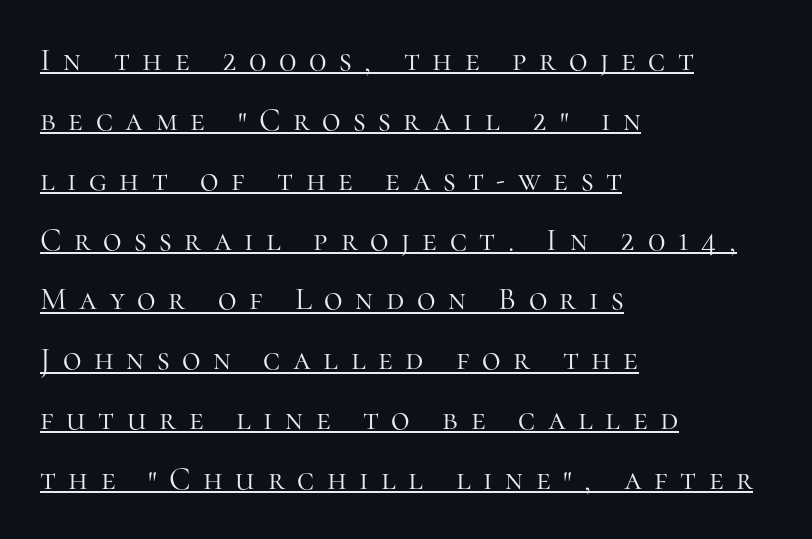
The image shows 32 px light serif type, upright; set left-aligned, line spacing 1.87x, unusually wide letter spacing (+0.39 em), underlined; high stroke contrast and a medium x-height.
